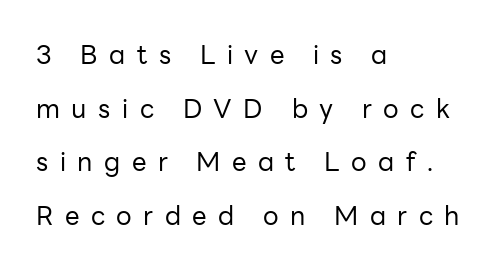
Q: Is the text bold? A: No.
Q: Is the text italic (slanted)? A: No, it is upright.
Q: Is the text underlined? A: No.
Q: How is the paragraph aligned? A: Left-aligned.
Q: Is the spacing between letters normal or unusually wide? A: Unusually wide.
Q: Is the spacing between lines tight, normal or loose? A: Loose.
